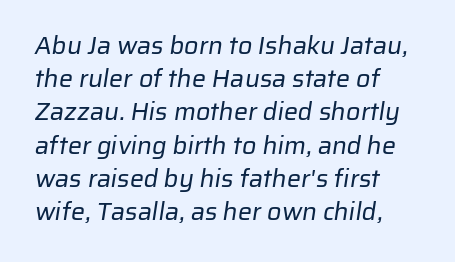
The image shows 25 px text type; set left-aligned, normal line spacing (1.33x), normal letter spacing, not underlined.
